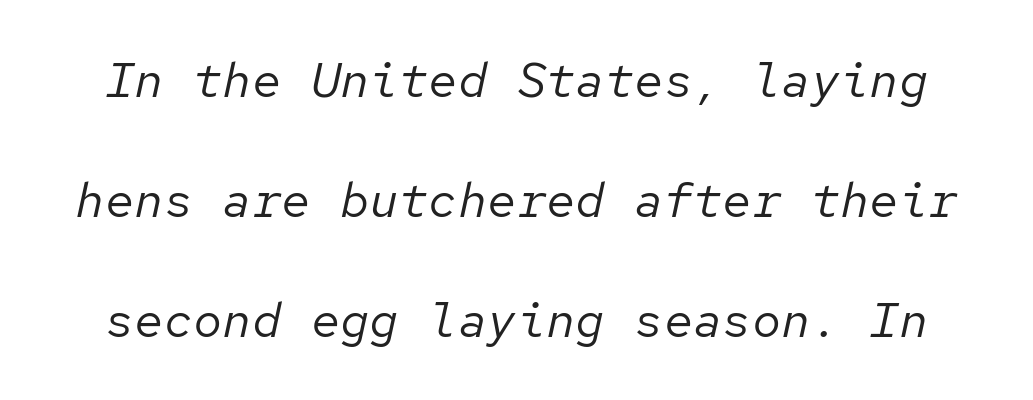
Q: Is the text bold? A: No.
Q: Is the text italic (slanted)? A: Yes, it leans right by about 12 degrees.
Q: Is the text underlined? A: No.
Q: Is the spacing between letters normal or unusually wide? A: Normal.
Q: Is the spacing between lines tight, normal or loose? A: Loose.
Q: Width (condensed, normal, or wide)? A: Normal.
Q: Stroke contrast? A: Low.
Q: x-height? A: Medium.
Q: Monospaced? A: Yes.
